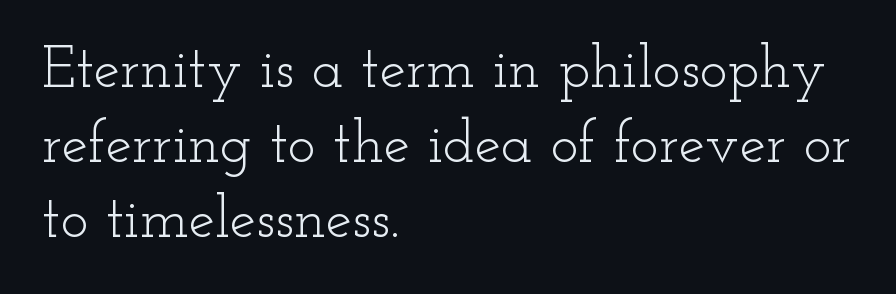
The rag falls on the right side of this text block. Yep, those are serifs on the letters. Glyph-to-glyph distance matches everyday printed text. The letterforms sit at book weight or below.
